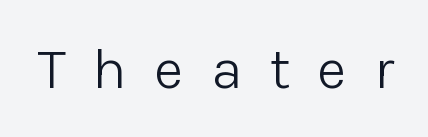
Q: Is the text bold? A: No.
Q: Is the text italic (slanted)? A: No, it is upright.
Q: Is the typeface a serif or a sans-serif typeface? A: Sans-serif.
Q: Is the text underlined? A: No.
Q: Is the spacing between letters normal or unusually wide? A: Unusually wide.
Q: Width (condensed, normal, or wide)? A: Normal.
Q: Stroke contrast? A: Low.
Q: x-height? A: Medium.
Q: Monospaced? A: No.
